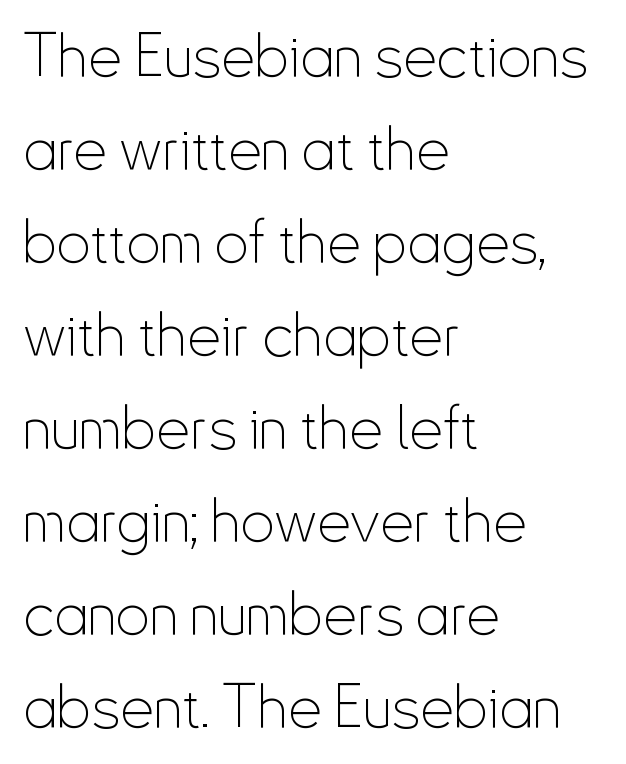
The image shows 60 px thin, condensed sans-serif type, upright; set left-aligned, normal line spacing (1.55x), normal letter spacing, not underlined; low stroke contrast and a small x-height.
